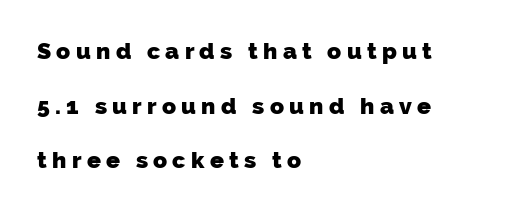
You could fit nearly another row in the gap between these rows. A student would call this left alignment; a typographer would say flush left, rag right. Glyph-to-glyph distance is far greater than everyday printed text. Plenty of ink on the page — the face is bold.
